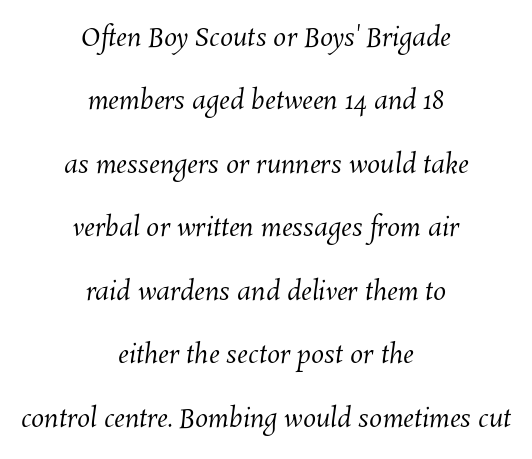
How are the letters spaced? Ordinarily, with no added tracking. Type without underlining. Stem width sits at or under what a default text font uses. The space between consecutive lines is lavish. The whitespace from short lines is split evenly between both sides.
